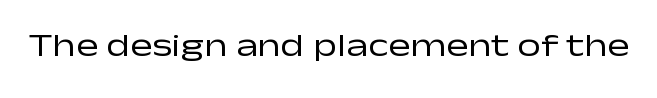
Q: Is the text bold? A: No.
Q: Is the text italic (slanted)? A: No, it is upright.
Q: Is the typeface a serif or a sans-serif typeface? A: Sans-serif.
Q: Is the text underlined? A: No.
Q: Is the spacing between letters normal or unusually wide? A: Normal.
Q: Width (condensed, normal, or wide)? A: Wide.
Q: Stroke contrast? A: Low.
Q: x-height? A: Medium.
Q: Monospaced? A: No.
